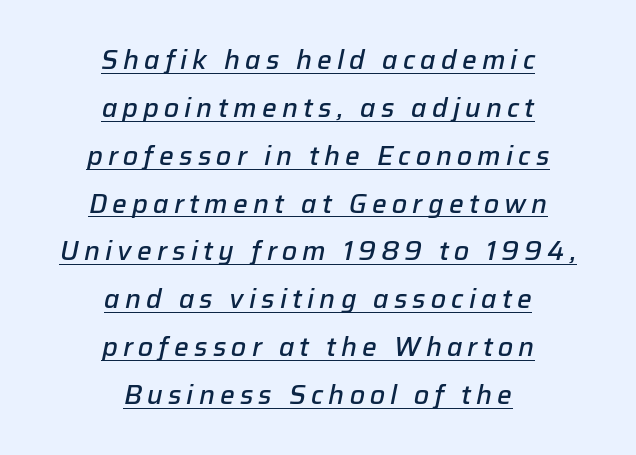
{"italic": "yes", "lean": "right", "slant_degrees": 12, "bold": "semi", "underline": "yes", "align": "center", "line_spacing_ratio": 1.84, "letter_spacing": "wide", "letter_spacing_em": 0.2, "glyph_px": 26}
